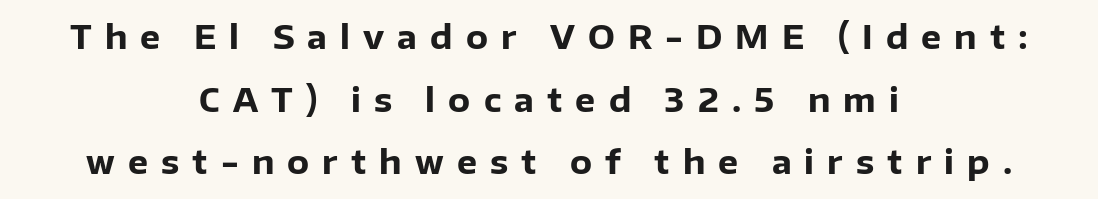
Q: Is the text bold? A: Yes.
Q: Is the text italic (slanted)? A: No, it is upright.
Q: Is the typeface a serif or a sans-serif typeface? A: Sans-serif.
Q: Is the text underlined? A: No.
Q: How is the paragraph aligned? A: Centered.
Q: Is the spacing between letters normal or unusually wide? A: Unusually wide.
Q: Is the spacing between lines tight, normal or loose? A: Loose.
Q: Width (condensed, normal, or wide)? A: Normal.
Q: Stroke contrast? A: Low.
Q: x-height? A: Medium.
Q: Monospaced? A: No.
